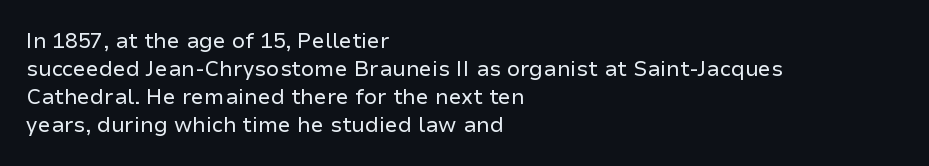
Q: Is the text bold? A: No.
Q: Is the text italic (slanted)? A: No, it is upright.
Q: Is the text underlined? A: No.
Q: How is the paragraph aligned? A: Left-aligned.
Q: Is the spacing between letters normal or unusually wide? A: Normal.
Q: Is the spacing between lines tight, normal or loose? A: Normal.
